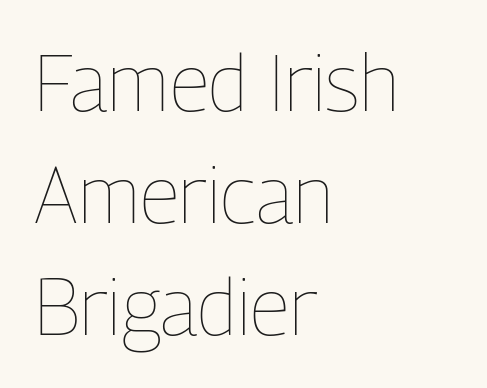
The image shows 79 px thin, condensed type, upright; set left-aligned, normal line spacing (1.42x), normal letter spacing, not underlined; low stroke contrast and a medium x-height.
